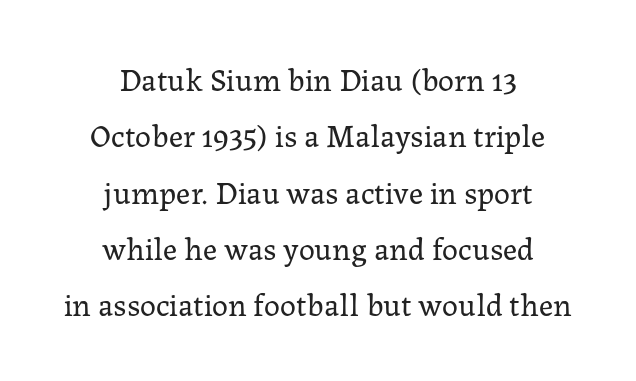
Q: Is the text bold? A: No.
Q: Is the text italic (slanted)? A: No, it is upright.
Q: Is the typeface a serif or a sans-serif typeface? A: Serif.
Q: Is the text underlined? A: No.
Q: How is the paragraph aligned? A: Centered.
Q: Is the spacing between letters normal or unusually wide? A: Normal.
Q: Width (condensed, normal, or wide)? A: Normal.
Q: Stroke contrast? A: Low.
Q: x-height? A: Medium.
Q: Monospaced? A: No.
